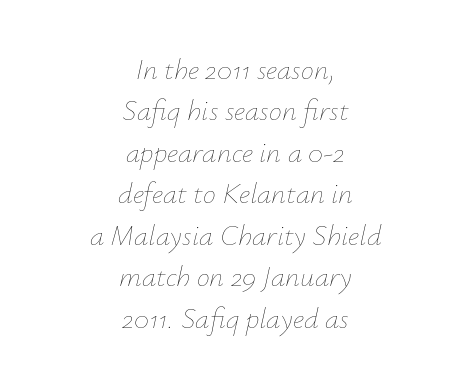
{"italic": "yes", "lean": "right", "slant_degrees": 12, "bold": "no", "weight": "thin", "width": "normal", "stroke_contrast": "low", "x_height": "small", "monospaced": "no", "underline": "no", "align": "center", "line_spacing": "normal", "line_spacing_ratio": 1.43, "letter_spacing": "normal", "letter_spacing_em": 0.0, "glyph_px": 29}
